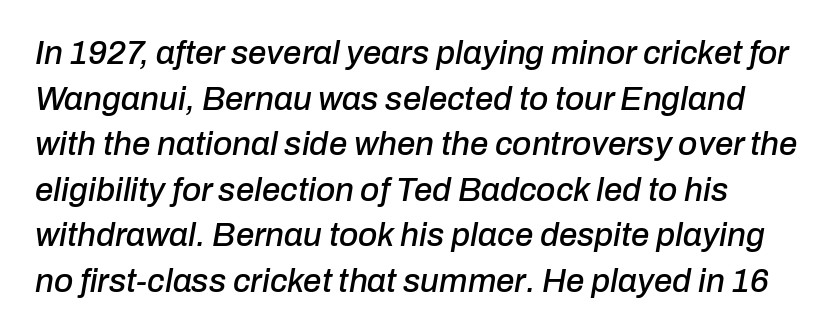
{"italic": "yes", "lean": "right", "slant_degrees": 10, "width": "normal", "stroke_contrast": "low", "x_height": "medium", "monospaced": "no", "underline": "no", "line_spacing": "normal", "line_spacing_ratio": 1.38, "letter_spacing": "normal", "letter_spacing_em": 0.0, "glyph_px": 33}
